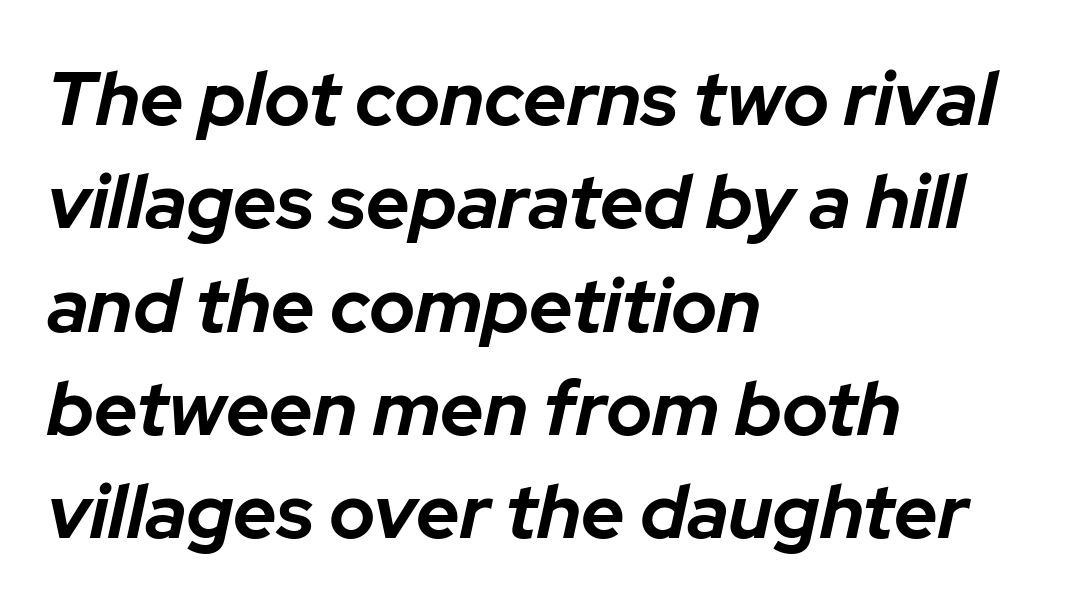
Q: Is the text bold? A: Yes.
Q: Is the text italic (slanted)? A: Yes, it leans right by about 12 degrees.
Q: Is the text underlined? A: No.
Q: How is the paragraph aligned? A: Left-aligned.
Q: Is the spacing between letters normal or unusually wide? A: Normal.
Q: Is the spacing between lines tight, normal or loose? A: Normal.
Q: Width (condensed, normal, or wide)? A: Normal.
Q: Stroke contrast? A: Low.
Q: x-height? A: Medium.
Q: Monospaced? A: No.
